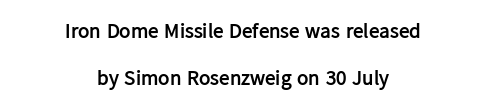
Q: Is the text bold? A: Yes.
Q: Is the text italic (slanted)? A: No, it is upright.
Q: Is the text underlined? A: No.
Q: How is the paragraph aligned? A: Centered.
Q: Is the spacing between letters normal or unusually wide? A: Normal.
Q: Is the spacing between lines tight, normal or loose? A: Loose.
